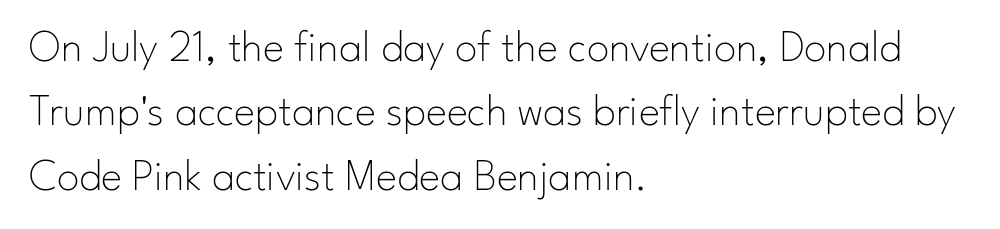
{"serif": "no", "italic": "no", "bold": "no", "weight": "thin", "width": "normal", "stroke_contrast": "low", "x_height": "small", "monospaced": "no", "underline": "no", "align": "left", "line_spacing": "normal", "line_spacing_ratio": 1.43, "letter_spacing": "normal", "letter_spacing_em": 0.0, "glyph_px": 45}
